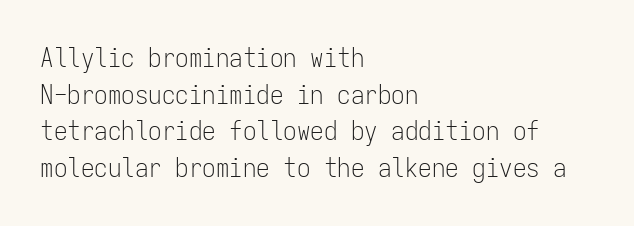
The image shows 27 px text type, upright; set left-aligned, normal line spacing (1.36x), normal letter spacing, not underlined.
